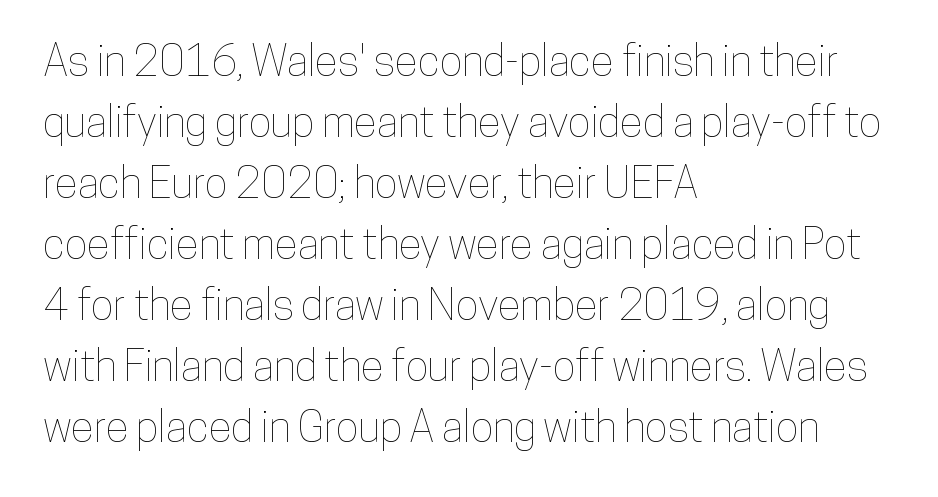
{"italic": "no", "width": "condensed", "stroke_contrast": "low", "x_height": "medium", "monospaced": "no", "underline": "no", "align": "left", "line_spacing": "normal", "line_spacing_ratio": 1.42, "letter_spacing": "normal", "letter_spacing_em": 0.0, "glyph_px": 43}
